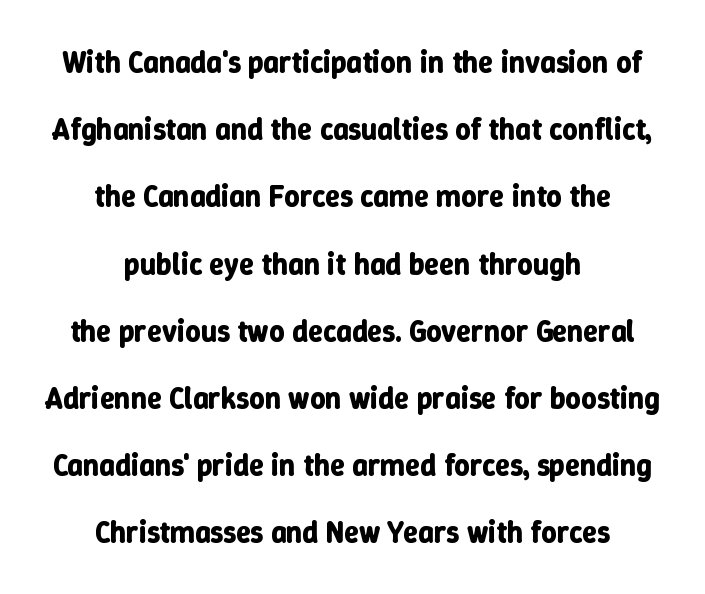
The image shows 30 px bold type, upright; set centered, loose line spacing (2.24x), normal letter spacing, not underlined; low stroke contrast and a medium x-height.
